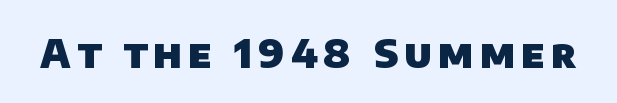
{"serif": "no", "bold": "yes", "weight": "heavy", "width": "normal", "stroke_contrast": "low", "x_height": "large", "monospaced": "no", "underline": "no", "glyph_px": 40}
